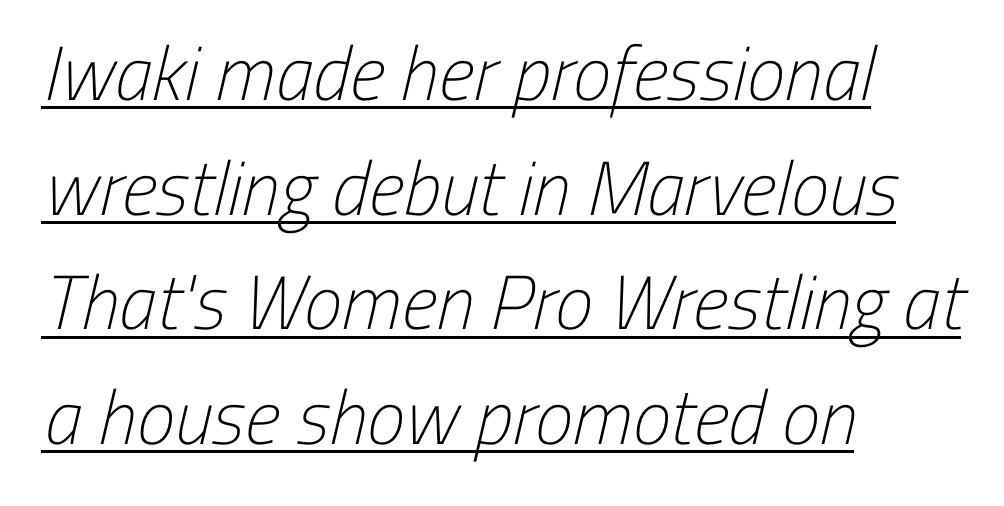
Q: Is the text bold? A: No.
Q: Is the typeface a serif or a sans-serif typeface? A: Sans-serif.
Q: Is the text underlined? A: Yes.
Q: How is the paragraph aligned? A: Left-aligned.
Q: Is the spacing between letters normal or unusually wide? A: Normal.
Q: Is the spacing between lines tight, normal or loose? A: Normal.
Q: Width (condensed, normal, or wide)? A: Condensed.
Q: Stroke contrast? A: Low.
Q: x-height? A: Medium.
Q: Monospaced? A: No.
